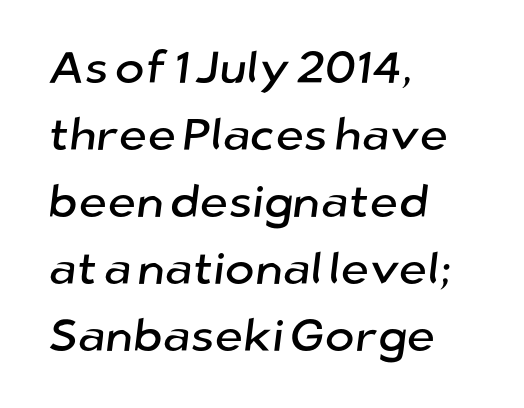
Examine the stroke ends and you'll find no serifs. The passage is arranged the way most books set body copy — flush left. Each row of text sits above clean, open space. A typesetter would call this zero additional tracking. Do the characters align in a grid? No, the font is proportional.
